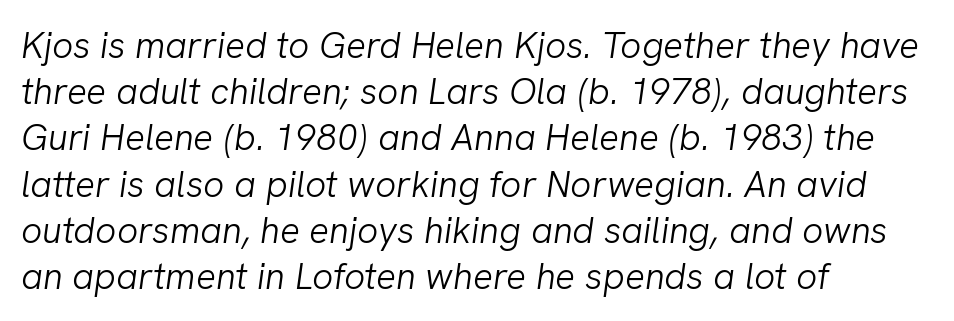
Emphasis-style slanted type is in use. A typesetter would call this zero additional tracking. Students, observe: this is what conventionally led text looks like. This sample has the flowing, uneven cadence of proportional lettering. The paragraph has a hard left edge and a soft right edge. Underline: absent.
